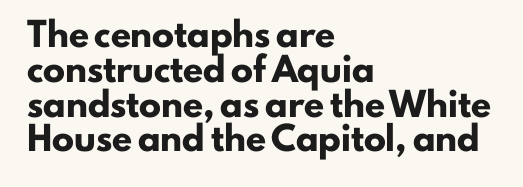
Q: Is the text bold? A: Yes.
Q: Is the text italic (slanted)? A: No, it is upright.
Q: Is the text underlined? A: No.
Q: How is the paragraph aligned? A: Left-aligned.
Q: Is the spacing between letters normal or unusually wide? A: Normal.
Q: Is the spacing between lines tight, normal or loose? A: Normal.
